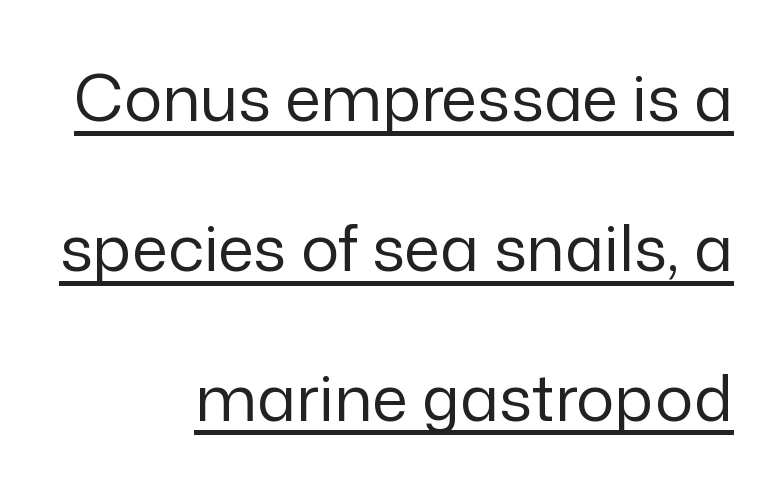
Q: Is the text bold? A: No.
Q: Is the text italic (slanted)? A: No, it is upright.
Q: Is the typeface a serif or a sans-serif typeface? A: Sans-serif.
Q: Is the text underlined? A: Yes.
Q: How is the paragraph aligned? A: Right-aligned.
Q: Is the spacing between letters normal or unusually wide? A: Normal.
Q: Is the spacing between lines tight, normal or loose? A: Loose.
Q: Width (condensed, normal, or wide)? A: Normal.
Q: Stroke contrast? A: Low.
Q: x-height? A: Medium.
Q: Monospaced? A: No.
